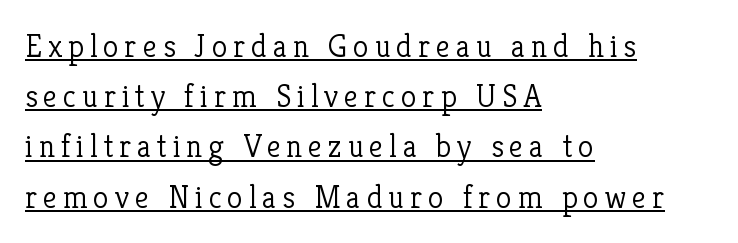
Each letter's strokes conclude with small projecting serifs. The letters advance in unequal steps, a hallmark of proportional type. These characters rest on top of a visible drawn line. Baseline-to-baseline distance is the conventional proportion of letter height.
